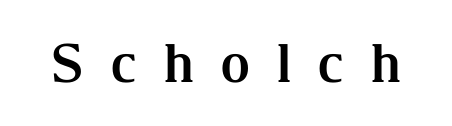
{"serif": "yes", "italic": "no", "bold": "yes", "weight": "bold", "width": "normal", "stroke_contrast": "medium", "x_height": "medium", "monospaced": "no", "underline": "no", "letter_spacing": "wide", "letter_spacing_em": 0.48, "glyph_px": 53}
